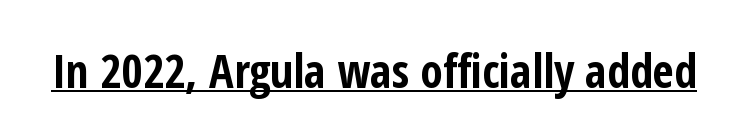
Q: Is the text bold? A: Yes.
Q: Is the text italic (slanted)? A: No, it is upright.
Q: Is the typeface a serif or a sans-serif typeface? A: Sans-serif.
Q: Is the text underlined? A: Yes.
Q: Is the spacing between letters normal or unusually wide? A: Normal.
Q: Width (condensed, normal, or wide)? A: Condensed.
Q: Stroke contrast? A: Low.
Q: x-height? A: Medium.
Q: Monospaced? A: No.
